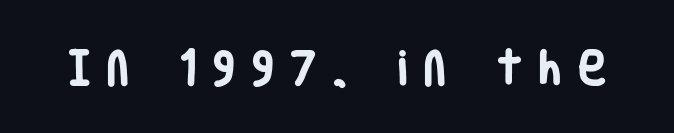
Is the type bold? Yes — the strokes are clearly thick and heavy. Words float on clear page, feet unadorned. Font category for this specimen: sans-serif. Proportional: the letters do not fall into vertical columns. When letters stand straight like this, we call the style roman or upright.
